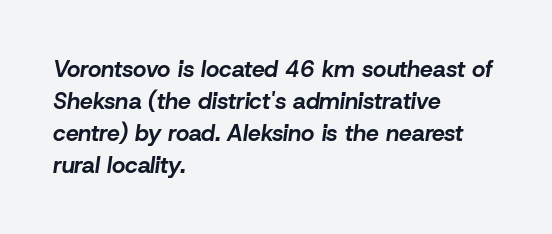
{"italic": "yes", "lean": "right", "slant_degrees": 8, "bold": "yes", "underline": "no", "align": "left", "line_spacing": "normal", "line_spacing_ratio": 1.39, "letter_spacing": "normal", "letter_spacing_em": 0.0, "glyph_px": 23}
